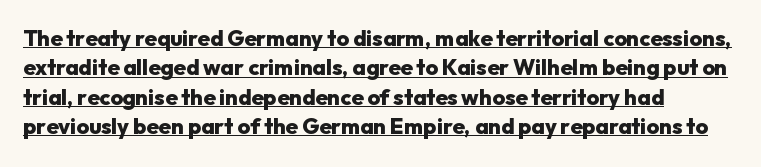
{"italic": "no", "bold": "yes", "underline": "yes", "align": "left", "line_spacing": "normal", "line_spacing_ratio": 1.33, "letter_spacing": "normal", "letter_spacing_em": 0.0, "glyph_px": 22}
